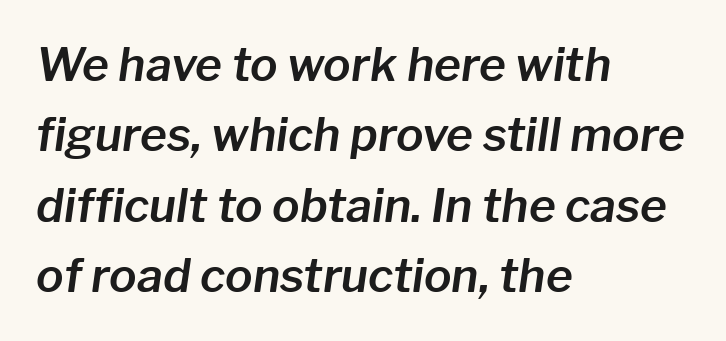
Line starts are locked; line ends wander. Is there much room between lines? A standard amount, neither cramped nor airy. Note the varied advance widths — an 'i' is clearly narrower than an 'm'. What stands out about the letter spacing? Nothing — it is the standard amount.
